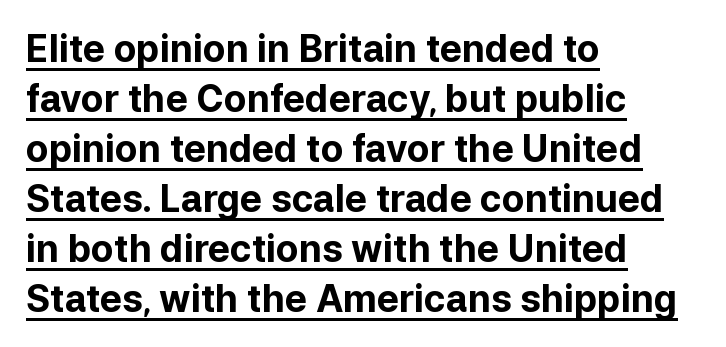
The image shows 37 px bold sans-serif type, upright; set left-aligned, normal line spacing (1.35x), normal letter spacing, underlined; low stroke contrast and a medium x-height.
